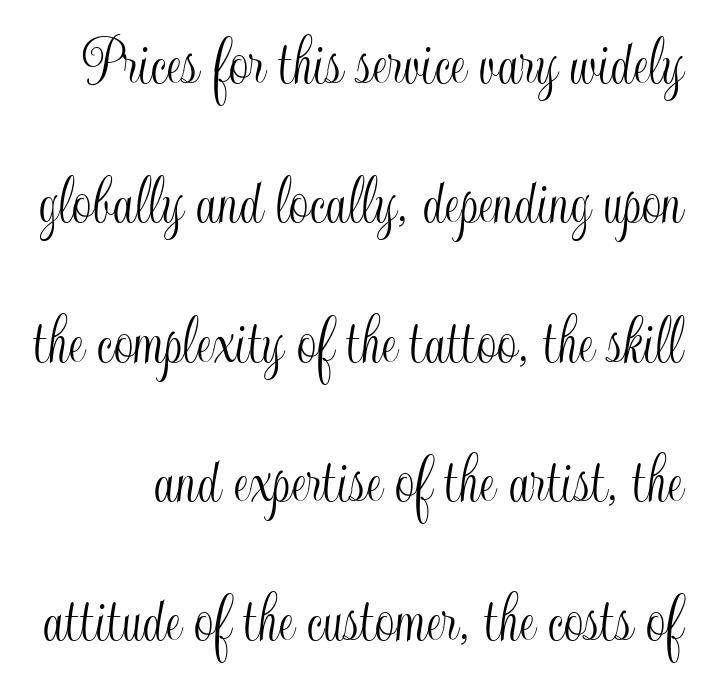
The image shows 70 px condensed type; set loose line spacing (1.99x), normal letter spacing, not underlined; a small x-height.
